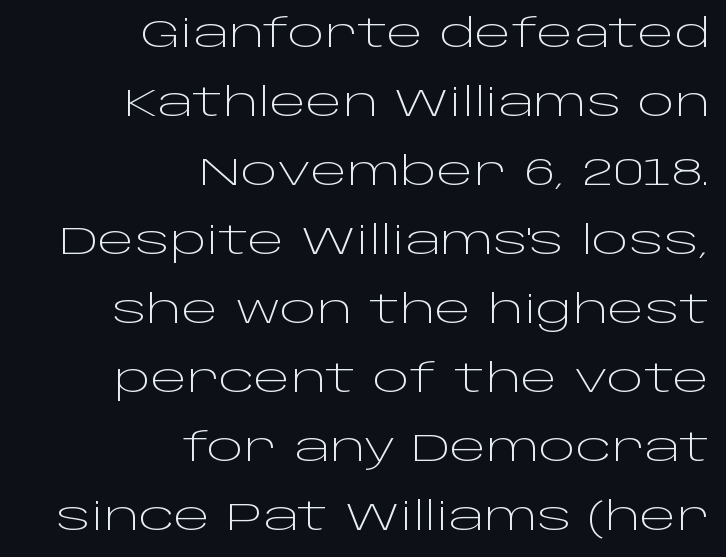
The image shows 39 px light, wide sans-serif type, upright; set right-aligned, line spacing 1.77x, normal letter spacing, not underlined; low stroke contrast and a large x-height.
